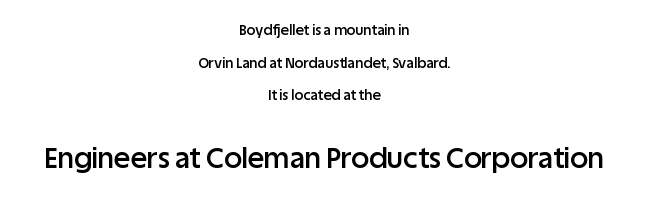
Clear beneath every line of the passage. Which chunk is bigger? The second one — the bottom block dwarfs the top. You can tell it's not italic because the verticals are truly vertical. Visually the block forms a symmetrical silhouette, jagged on both flanks.
